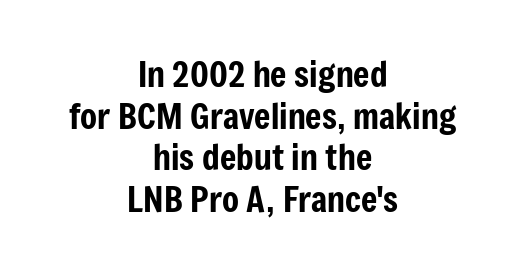
Q: Is the text italic (slanted)? A: No, it is upright.
Q: Is the typeface a serif or a sans-serif typeface? A: Sans-serif.
Q: Is the text underlined? A: No.
Q: How is the paragraph aligned? A: Centered.
Q: Is the spacing between letters normal or unusually wide? A: Normal.
Q: Width (condensed, normal, or wide)? A: Condensed.
Q: Stroke contrast? A: Low.
Q: x-height? A: Medium.
Q: Monospaced? A: No.
